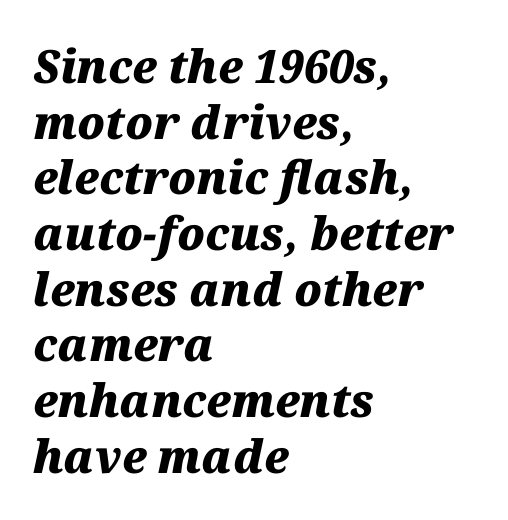
Q: Is the text bold? A: Yes.
Q: Is the text italic (slanted)? A: Yes, it leans right by about 12 degrees.
Q: Is the text underlined? A: No.
Q: How is the paragraph aligned? A: Left-aligned.
Q: Is the spacing between letters normal or unusually wide? A: Normal.
Q: Width (condensed, normal, or wide)? A: Normal.
Q: Stroke contrast? A: Medium.
Q: x-height? A: Medium.
Q: Monospaced? A: No.
